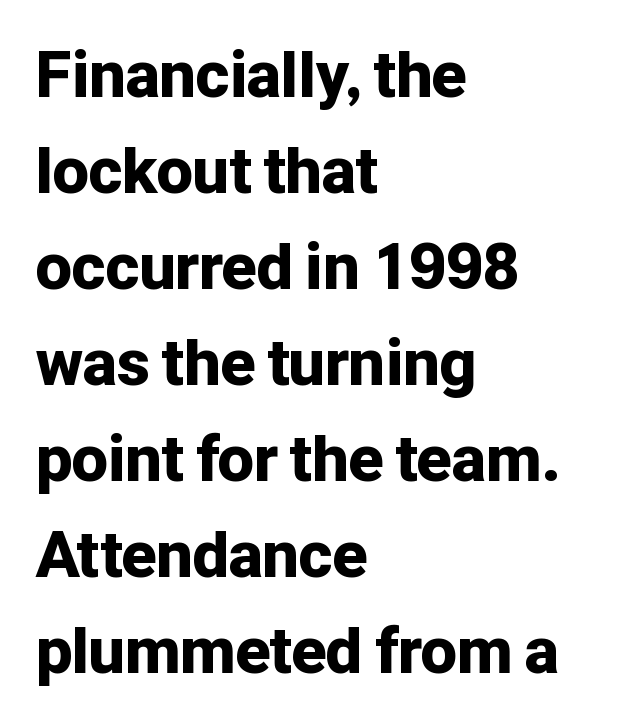
The image shows 64 px bold sans-serif type, upright; set left-aligned, normal line spacing (1.5x), normal letter spacing, not underlined; low stroke contrast and a medium x-height.
